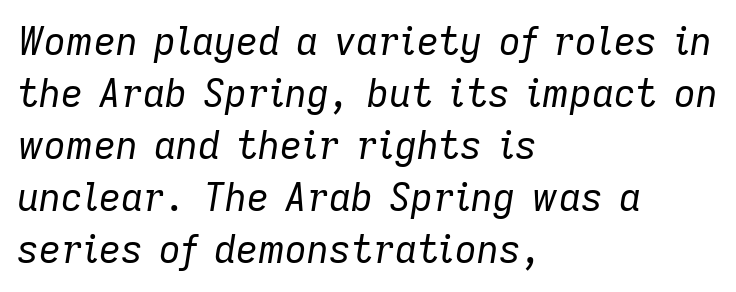
{"italic": "yes", "lean": "right", "slant_degrees": 9, "bold": "no", "weight": "regular", "width": "normal", "stroke_contrast": "low", "x_height": "medium", "monospaced": "no", "underline": "no", "align": "left", "line_spacing": "normal", "line_spacing_ratio": 1.37, "letter_spacing": "normal", "letter_spacing_em": 0.0, "glyph_px": 38}
